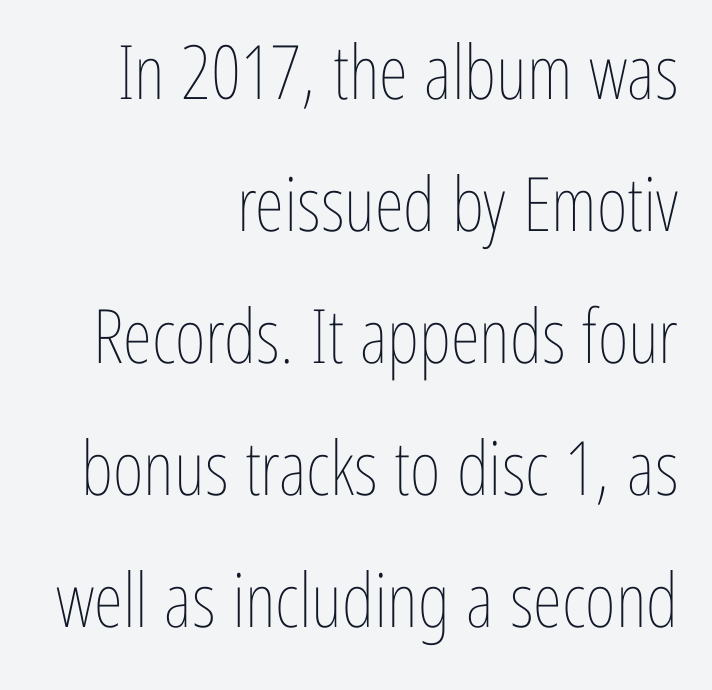
Q: Is the text bold? A: No.
Q: Is the text italic (slanted)? A: No, it is upright.
Q: Is the text underlined? A: No.
Q: How is the paragraph aligned? A: Right-aligned.
Q: Is the spacing between letters normal or unusually wide? A: Normal.
Q: Width (condensed, normal, or wide)? A: Condensed.
Q: Stroke contrast? A: Low.
Q: x-height? A: Medium.
Q: Monospaced? A: No.
